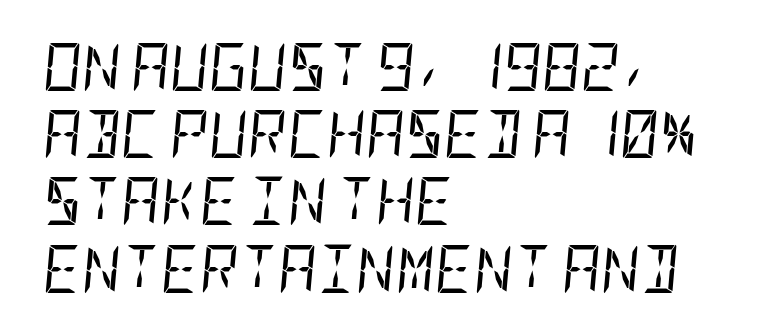
The image shows 48 px regular-weight, condensed type, italic (leaning right); set left-aligned, normal line spacing (1.4x), normal letter spacing, not underlined; low stroke contrast and a large x-height.
